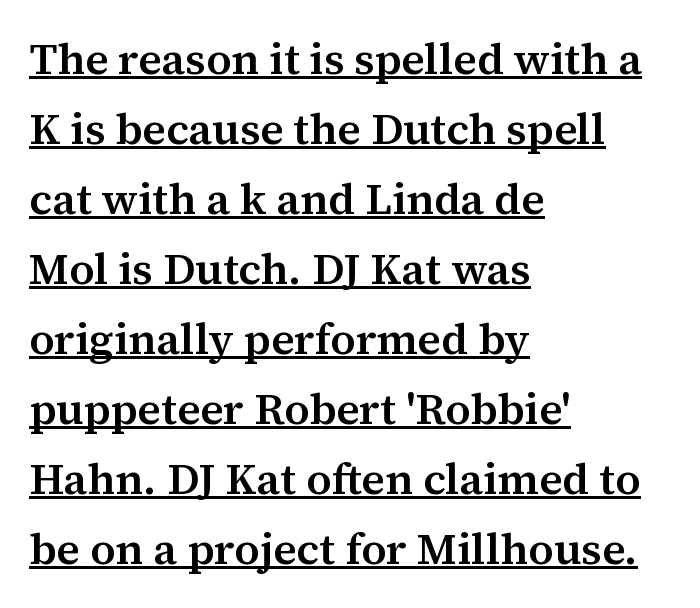
{"serif": "yes", "italic": "no", "bold": "semi", "weight": "semibold", "width": "normal", "stroke_contrast": "medium", "x_height": "medium", "monospaced": "no", "underline": "yes", "align": "left", "line_spacing": "normal", "line_spacing_ratio": 1.59, "letter_spacing": "normal", "letter_spacing_em": 0.0, "glyph_px": 44}
